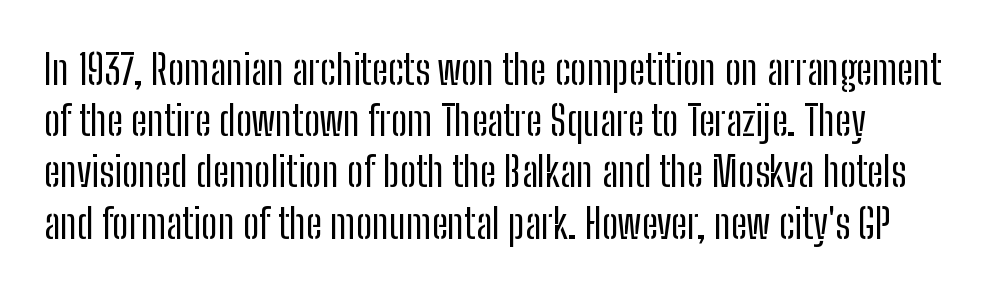
Q: Is the text bold? A: No.
Q: Is the text italic (slanted)? A: No, it is upright.
Q: Is the typeface a serif or a sans-serif typeface? A: Sans-serif.
Q: Is the text underlined? A: No.
Q: Is the spacing between letters normal or unusually wide? A: Normal.
Q: Is the spacing between lines tight, normal or loose? A: Normal.
Q: Width (condensed, normal, or wide)? A: Condensed.
Q: Stroke contrast? A: Low.
Q: x-height? A: Medium.
Q: Monospaced? A: No.
